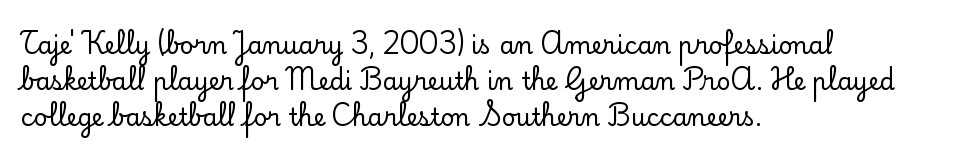
{"italic": "no", "underline": "no", "align": "left", "line_spacing": "normal", "line_spacing_ratio": 1.51, "letter_spacing": "normal", "letter_spacing_em": 0.0, "glyph_px": 24}
